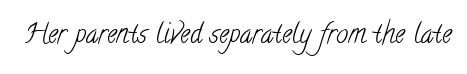
The image shows 27 px text type; set normal letter spacing, not underlined.
